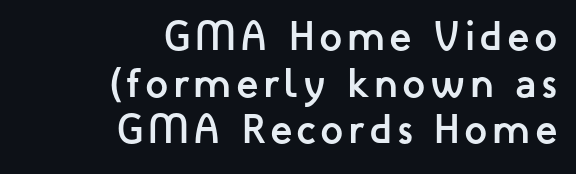
{"serif": "no", "italic": "no", "bold": "yes", "weight": "semibold", "width": "normal", "stroke_contrast": "low", "x_height": "medium", "monospaced": "no", "underline": "no", "align": "right", "line_spacing": "tight", "line_spacing_ratio": 1.14, "glyph_px": 41}
